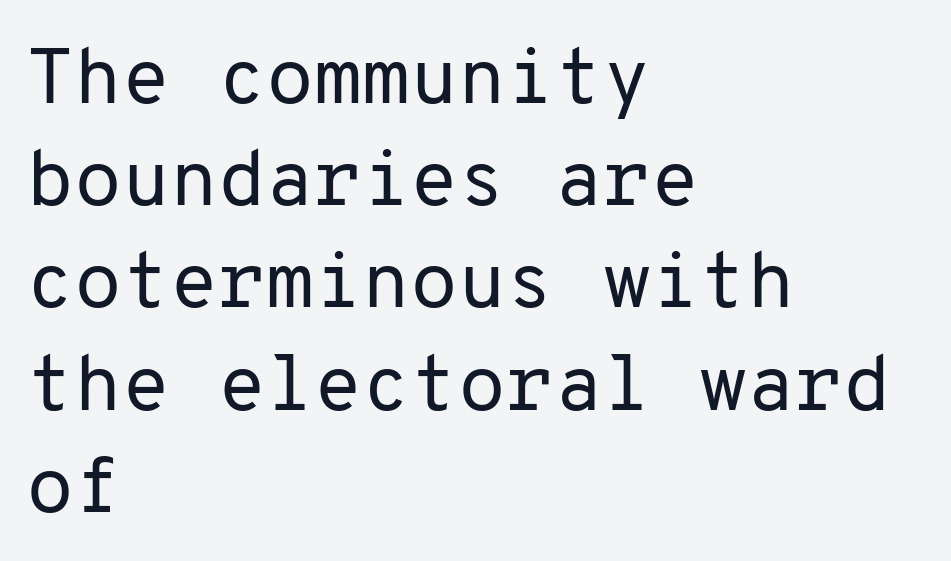
Q: Is the text bold? A: No.
Q: Is the text italic (slanted)? A: No, it is upright.
Q: Is the typeface a serif or a sans-serif typeface? A: Sans-serif.
Q: Is the text underlined? A: No.
Q: How is the paragraph aligned? A: Left-aligned.
Q: Is the spacing between letters normal or unusually wide? A: Normal.
Q: Is the spacing between lines tight, normal or loose? A: Normal.
Q: Width (condensed, normal, or wide)? A: Normal.
Q: Stroke contrast? A: Low.
Q: x-height? A: Medium.
Q: Monospaced? A: Yes.
